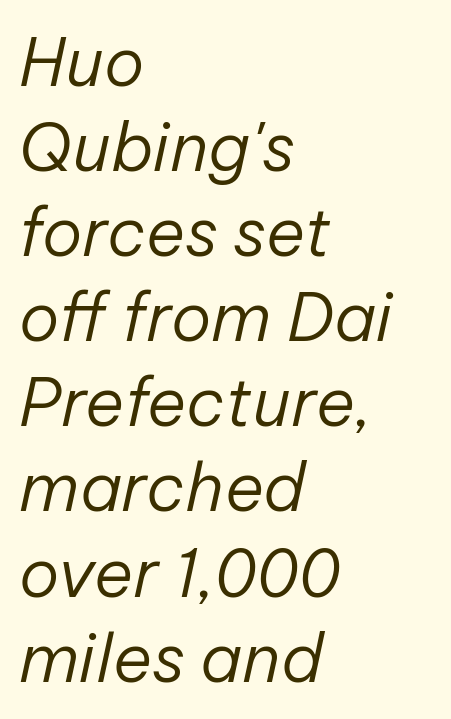
Q: Is the text bold? A: No.
Q: Is the text italic (slanted)? A: Yes, it leans right by about 12 degrees.
Q: Is the text underlined? A: No.
Q: How is the paragraph aligned? A: Left-aligned.
Q: Is the spacing between letters normal or unusually wide? A: Normal.
Q: Is the spacing between lines tight, normal or loose? A: Normal.
Q: Width (condensed, normal, or wide)? A: Normal.
Q: Stroke contrast? A: Low.
Q: x-height? A: Medium.
Q: Monospaced? A: No.
